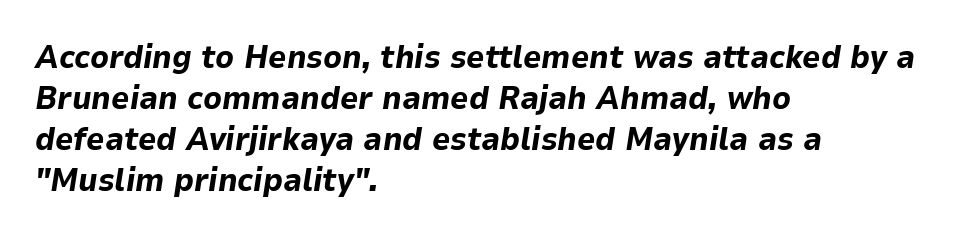
The image shows 32 px bold type, italic (leaning right); set left-aligned, normal line spacing (1.28x), normal letter spacing, not underlined; low stroke contrast and a medium x-height.
